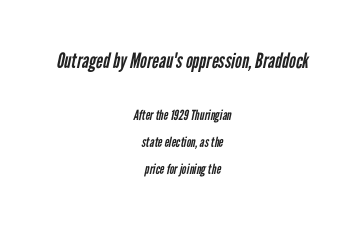
{"bold": "no", "underline": "no", "align": "center", "line_spacing": "loose", "line_spacing_ratio": 1.94, "letter_spacing": "normal", "letter_spacing_em": 0.0, "larger_block": "first", "size_ratio": 1.5, "glyph_px": 21}
